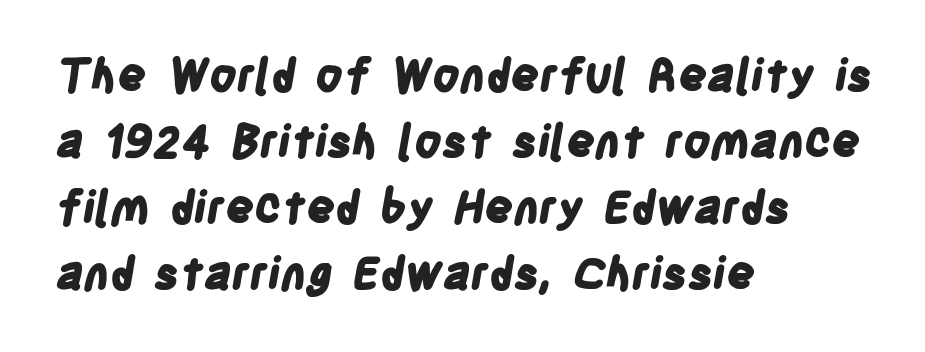
Q: Is the text bold? A: Yes.
Q: Is the typeface a serif or a sans-serif typeface? A: Sans-serif.
Q: Is the text underlined? A: No.
Q: How is the paragraph aligned? A: Left-aligned.
Q: Is the spacing between letters normal or unusually wide? A: Normal.
Q: Is the spacing between lines tight, normal or loose? A: Normal.
Q: Width (condensed, normal, or wide)? A: Condensed.
Q: Stroke contrast? A: Low.
Q: x-height? A: Large.
Q: Monospaced? A: No.
